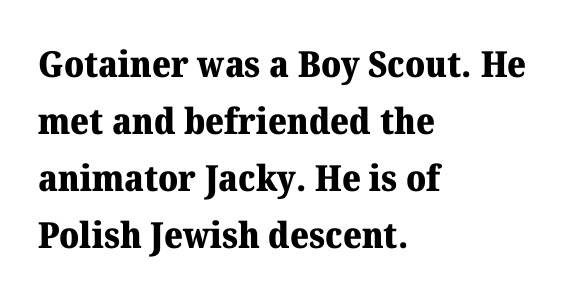
{"serif": "yes", "italic": "no", "bold": "yes", "weight": "heavy", "width": "normal", "stroke_contrast": "medium", "x_height": "medium", "monospaced": "no", "underline": "no", "align": "left", "line_spacing": "normal", "line_spacing_ratio": 1.58, "letter_spacing": "normal", "letter_spacing_em": 0.0, "glyph_px": 36}
